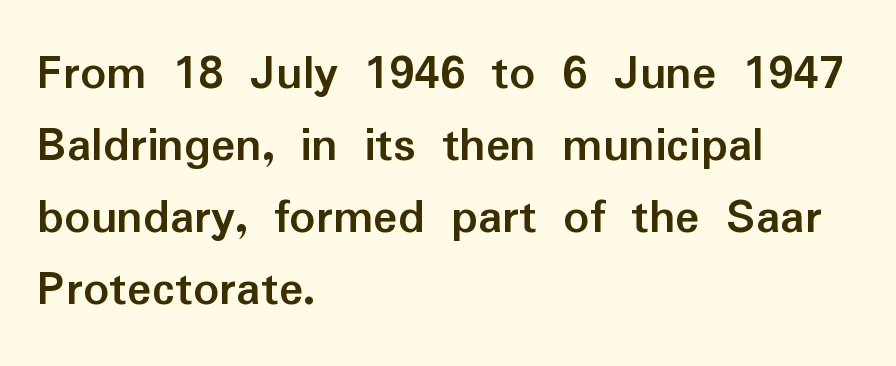
The glyphs in this specimen are sans serif. Interline gaps are of average width in this sample. The specimen reads as upright at a glance. This rendering features lettering with no underline. These lines keep a tight, regular rhythm from letter to letter.
